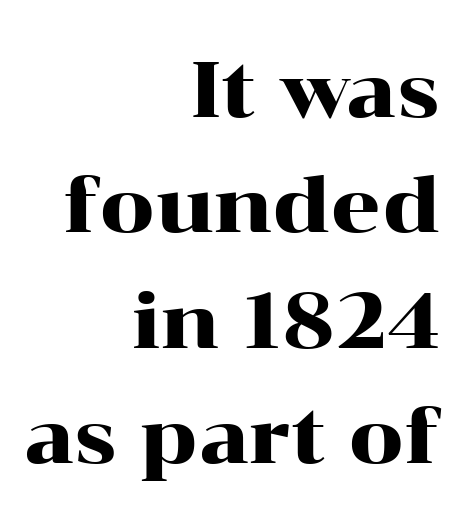
The image shows 78 px wide serif type, upright; set right-aligned, normal line spacing (1.48x), normal letter spacing, not underlined; high stroke contrast and a medium x-height.
